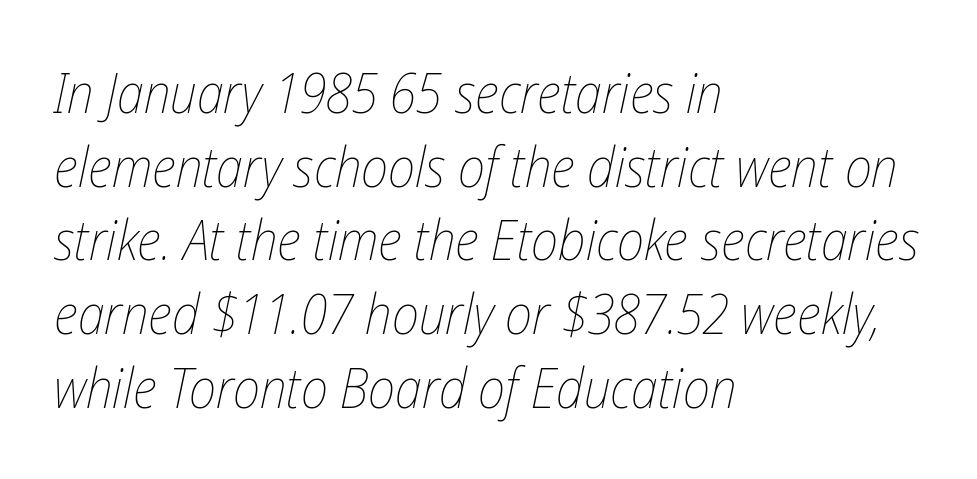
{"italic": "yes", "lean": "right", "slant_degrees": 12, "bold": "no", "weight": "thin", "width": "condensed", "stroke_contrast": "low", "x_height": "medium", "monospaced": "no", "underline": "no", "align": "left", "line_spacing": "normal", "line_spacing_ratio": 1.34, "letter_spacing": "normal", "letter_spacing_em": 0.0, "glyph_px": 55}
